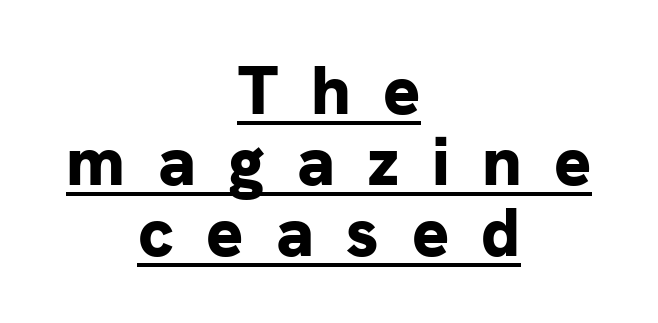
The image shows 69 px bold sans-serif type, upright; set centered, tight line spacing (1.03x), unusually wide letter spacing (+0.47 em), underlined; low stroke contrast and a medium x-height.
